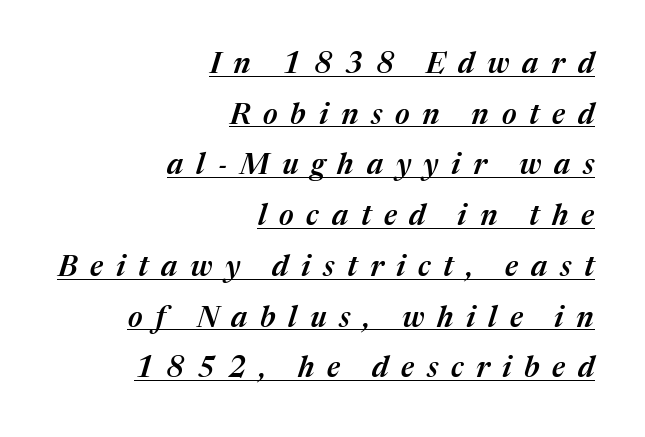
Q: Is the text bold? A: Semi-bold.
Q: Is the text italic (slanted)? A: Yes, it leans right by about 17 degrees.
Q: Is the text underlined? A: Yes.
Q: How is the paragraph aligned? A: Right-aligned.
Q: Is the spacing between letters normal or unusually wide? A: Unusually wide.
Q: Width (condensed, normal, or wide)? A: Normal.
Q: Stroke contrast? A: Medium.
Q: x-height? A: Medium.
Q: Monospaced? A: No.
